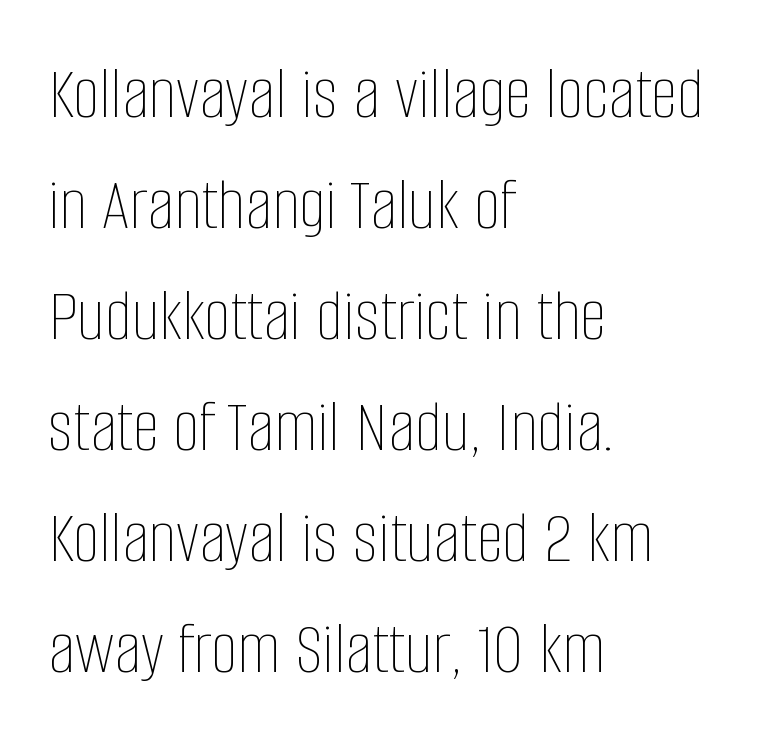
How are the letters spaced? Ordinarily, with no added tracking. Vertical stems look standard width or narrower in stroke. Designer's note — italics off, roman on. Do the characters align in a grid? No, the font is proportional.
